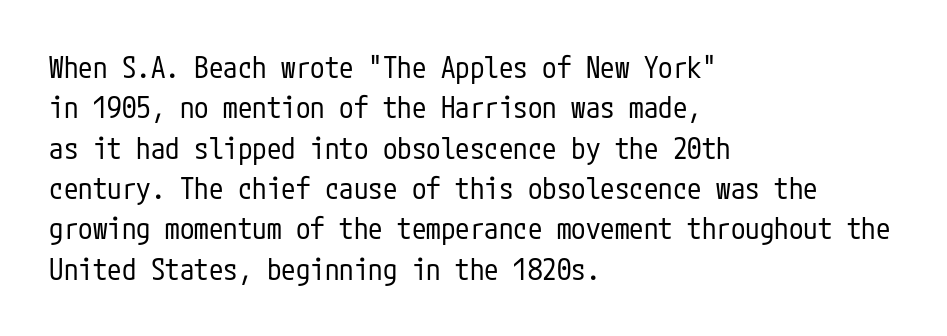
The image shows 29 px regular-weight, condensed sans-serif type, upright; set left-aligned, normal line spacing (1.39x), normal letter spacing, not underlined; low stroke contrast and a medium x-height.
